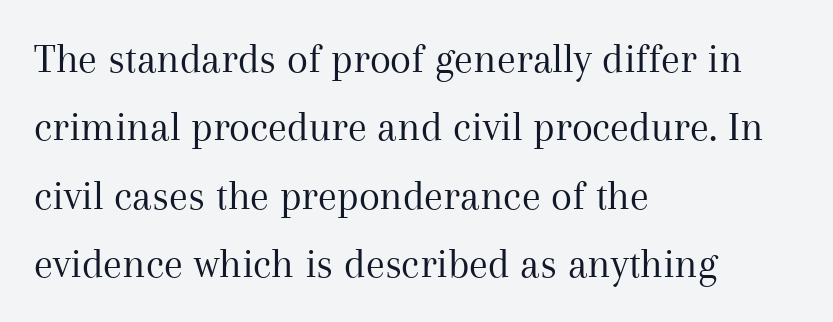
{"serif": "yes", "italic": "no", "bold": "no", "weight": "regular", "width": "normal", "stroke_contrast": "medium", "x_height": "medium", "monospaced": "no", "underline": "no", "align": "left", "line_spacing": "normal", "line_spacing_ratio": 1.59, "letter_spacing": "normal", "letter_spacing_em": 0.0, "glyph_px": 43}
